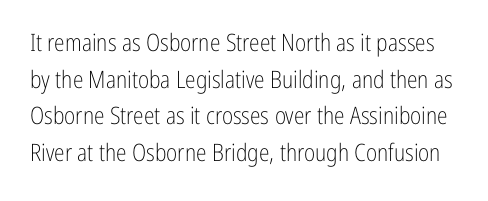
It's the straight-up-and-down kind of type. The characters are drawn with everyday or finer stroke widths. The string is rendered with underlining switched off. The line-height multiplier appears to be the usual default. Observe the ordinary spacing: letters are neighbours, not strangers.
